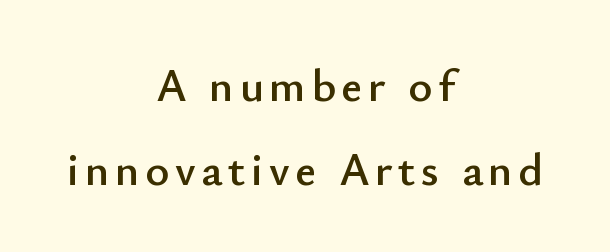
{"serif": "no", "italic": "no", "width": "normal", "stroke_contrast": "low", "x_height": "small", "monospaced": "no", "underline": "no", "align": "center", "line_spacing_ratio": 1.83, "glyph_px": 46}
